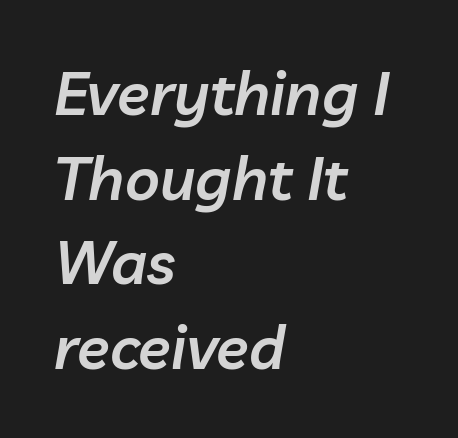
Q: Is the text bold? A: Semi-bold.
Q: Is the text italic (slanted)? A: Yes, it leans right by about 10 degrees.
Q: Is the text underlined? A: No.
Q: How is the paragraph aligned? A: Left-aligned.
Q: Is the spacing between letters normal or unusually wide? A: Normal.
Q: Is the spacing between lines tight, normal or loose? A: Normal.
Q: Width (condensed, normal, or wide)? A: Normal.
Q: Stroke contrast? A: Low.
Q: x-height? A: Medium.
Q: Monospaced? A: No.
